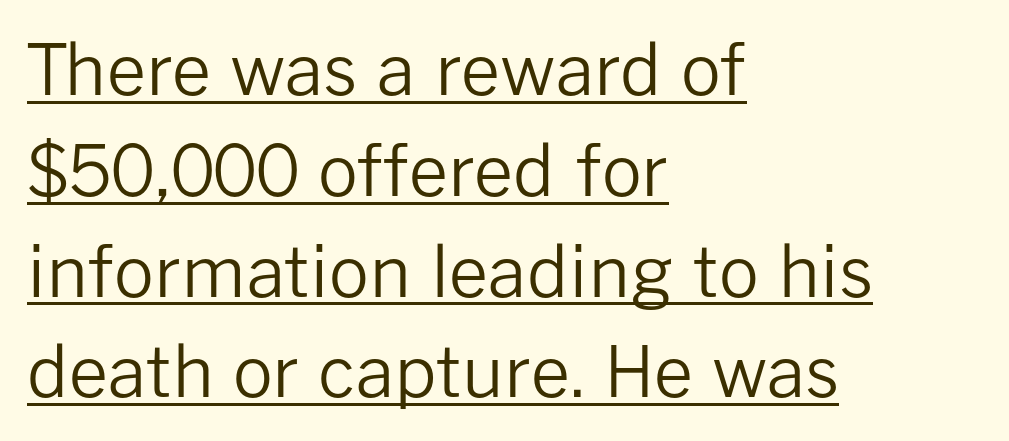
The image shows 70 px regular-weight sans-serif type, upright; set left-aligned, normal line spacing (1.44x), normal letter spacing, underlined; low stroke contrast and a medium x-height.
